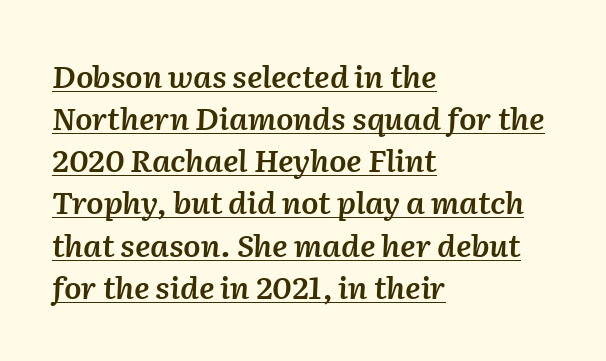
The typography opts for an oblique posture over an upright one. Characters follow at the spacing the type designer built in. The rendering uses natural spacing where letterforms have individual widths. Horizontally, the lines are justified to the leading edge only. Regular leading.
